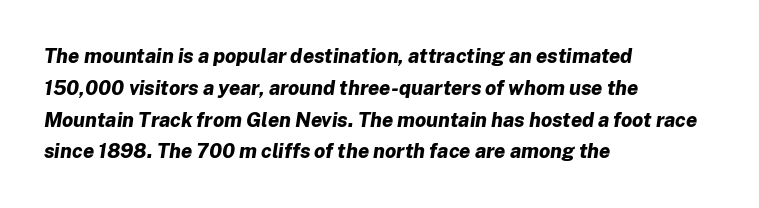
{"italic": "yes", "lean": "right", "slant_degrees": 8, "bold": "yes", "underline": "no", "align": "left", "line_spacing": "normal", "line_spacing_ratio": 1.59, "letter_spacing": "normal", "letter_spacing_em": 0.0, "glyph_px": 20}
